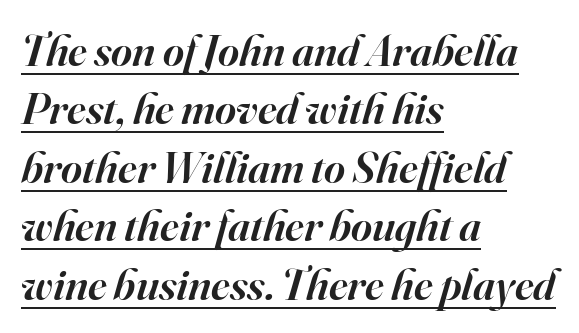
{"serif": "yes", "italic": "yes", "lean": "right", "slant_degrees": 16, "bold": "semi", "weight": "semibold", "width": "normal", "stroke_contrast": "high", "x_height": "small", "monospaced": "no", "underline": "yes", "align": "left", "line_spacing": "normal", "line_spacing_ratio": 1.3, "letter_spacing": "normal", "letter_spacing_em": 0.0, "glyph_px": 45}
